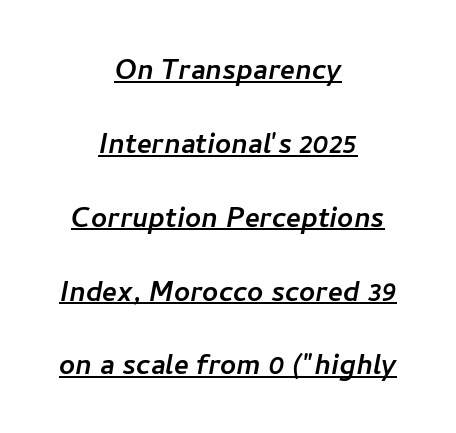
Leading: increased. The lettering is marked with a stroke running underneath it. Short note: letters normally spaced. The rendering uses natural spacing where letterforms have individual widths. Leftover space on each line is divided equally before and after the words. Nope, no serifs anywhere on these letters.
